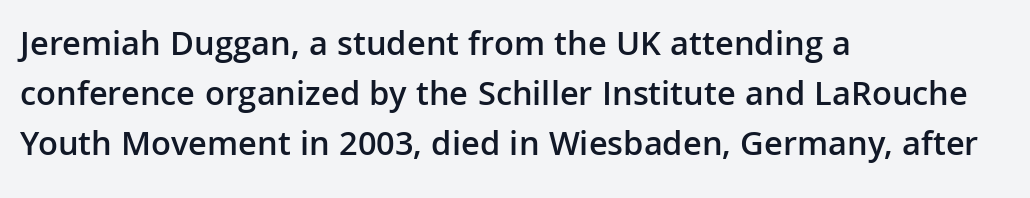
The image shows 35 px semibold sans-serif type, upright; set left-aligned, normal line spacing (1.43x), normal letter spacing, not underlined; low stroke contrast and a medium x-height.
